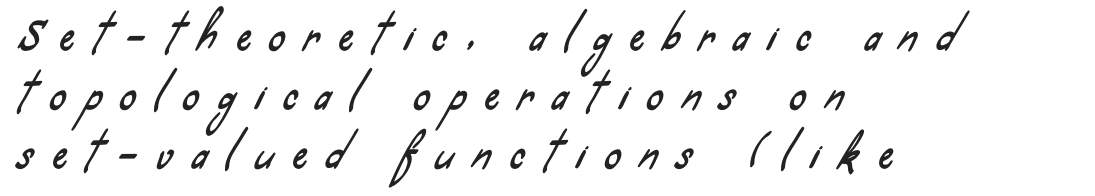
{"serif": "no", "width": "condensed", "stroke_contrast": "low", "x_height": "small", "monospaced": "no", "underline": "no", "align": "left", "line_spacing": "normal", "line_spacing_ratio": 1.47, "letter_spacing": "wide", "letter_spacing_em": 0.49, "glyph_px": 40}
